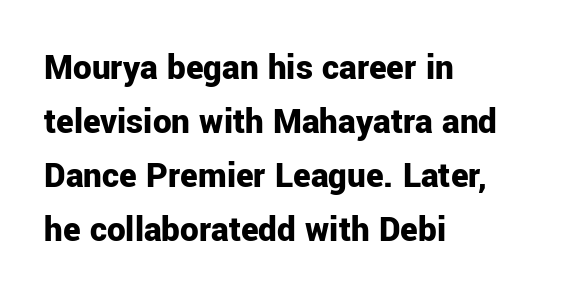
Horizontally, the lines are justified to the leading edge only. Descender tails drop into unmarked territory. Tall strokes in this sample are plumb rather than angled. Proportional: the letters do not fall into vertical columns. The leading is moderate, giving the passage an even texture.
